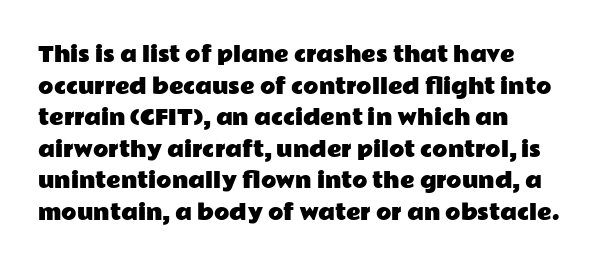
The baseline area is clear. The letterforms sit shoulder to shoulder at normal distance. Each line starts at the same left margin while the right side varies. You can tell it's not italic because the verticals are truly vertical.
